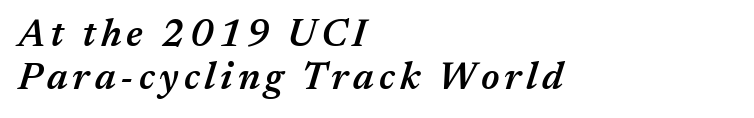
{"italic": "yes", "lean": "right", "slant_degrees": 17, "bold": "semi", "weight": "semibold", "width": "normal", "stroke_contrast": "medium", "x_height": "medium", "monospaced": "no", "underline": "no", "align": "left", "line_spacing": "tight", "line_spacing_ratio": 1.12, "glyph_px": 38}
